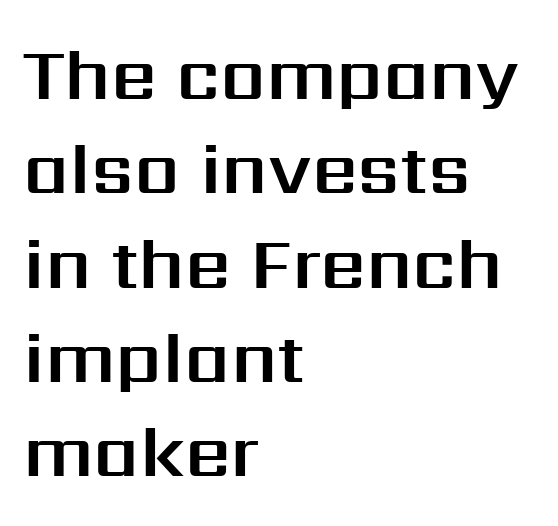
Q: Is the text italic (slanted)? A: No, it is upright.
Q: Is the typeface a serif or a sans-serif typeface? A: Sans-serif.
Q: Is the text underlined? A: No.
Q: How is the paragraph aligned? A: Left-aligned.
Q: Is the spacing between letters normal or unusually wide? A: Normal.
Q: Is the spacing between lines tight, normal or loose? A: Normal.
Q: Width (condensed, normal, or wide)? A: Normal.
Q: Stroke contrast? A: Medium.
Q: x-height? A: Medium.
Q: Monospaced? A: No.
